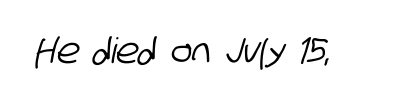
Q: Is the typeface a serif or a sans-serif typeface? A: Sans-serif.
Q: Is the text underlined? A: No.
Q: Is the spacing between letters normal or unusually wide? A: Normal.
Q: Width (condensed, normal, or wide)? A: Condensed.
Q: Stroke contrast? A: Low.
Q: x-height? A: Large.
Q: Monospaced? A: No.
